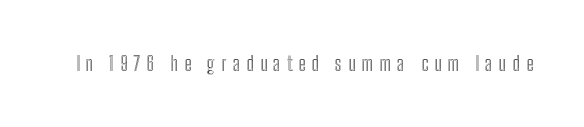
{"italic": "no", "underline": "no", "letter_spacing": "wide", "letter_spacing_em": 0.3, "glyph_px": 20}
